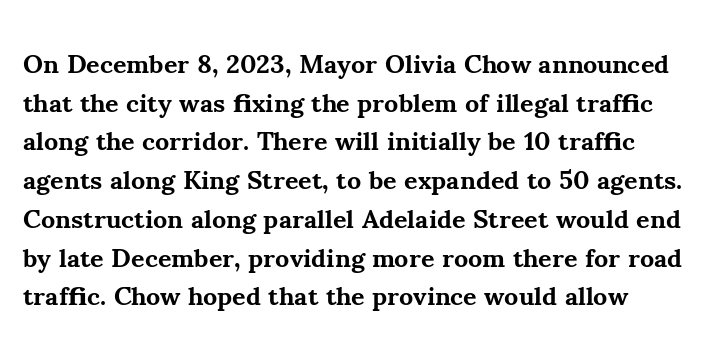
The image shows 26 px bold type, upright; set normal line spacing (1.49x), normal letter spacing, not underlined.
